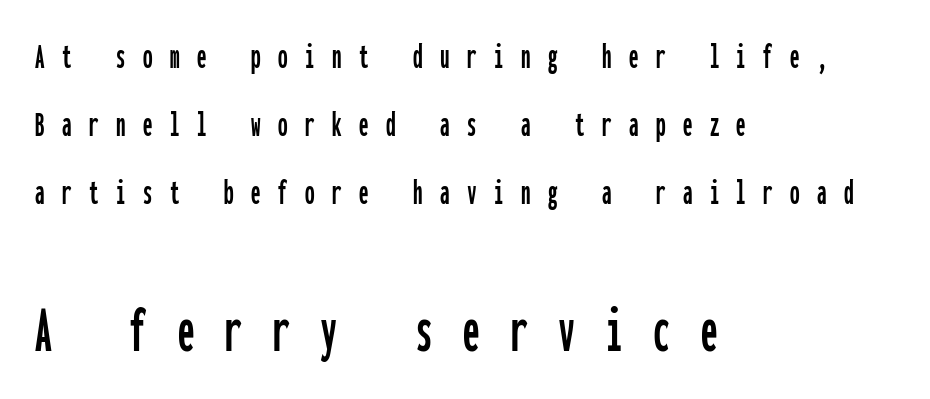
{"serif": "no", "italic": "no", "width": "condensed", "stroke_contrast": "low", "x_height": "medium", "monospaced": "yes", "underline": "no", "align": "left", "line_spacing_ratio": 1.79, "letter_spacing": "wide", "letter_spacing_em": 0.46, "larger_block": "second", "size_ratio": 1.76, "glyph_px": 67}
